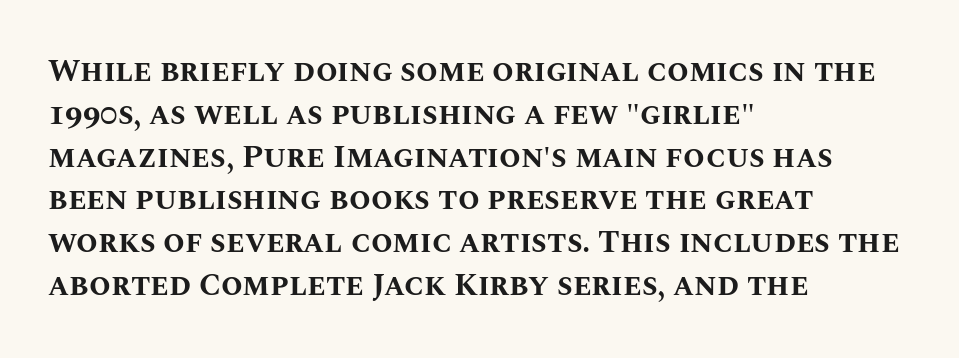
{"italic": "no", "bold": "yes", "weight": "bold", "width": "normal", "stroke_contrast": "medium", "x_height": "large", "monospaced": "no", "underline": "no", "align": "left", "line_spacing": "normal", "line_spacing_ratio": 1.38, "letter_spacing": "normal", "letter_spacing_em": 0.0, "glyph_px": 31}
